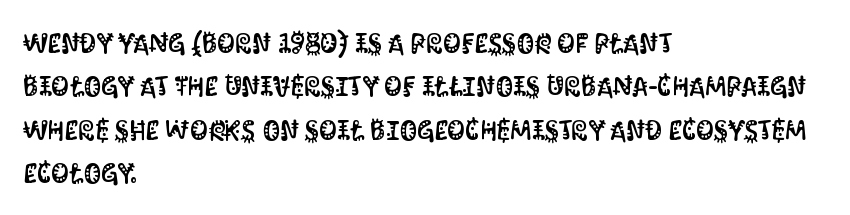
The image shows 28 px condensed sans-serif type, upright; set left-aligned, normal line spacing (1.55x), normal letter spacing, not underlined; medium stroke contrast and a large x-height.
